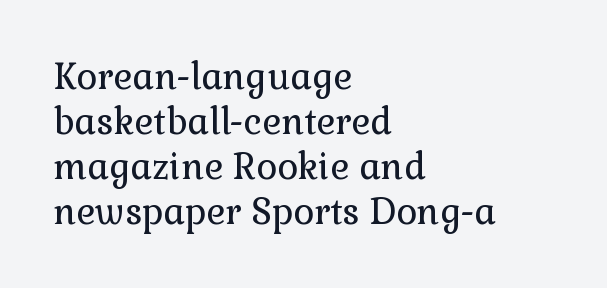
{"serif": "yes", "italic": "no", "bold": "no", "weight": "regular", "width": "normal", "stroke_contrast": "low", "x_height": "medium", "monospaced": "no", "underline": "no", "align": "left", "line_spacing": "normal", "line_spacing_ratio": 1.25, "letter_spacing": "normal", "letter_spacing_em": 0.0, "glyph_px": 36}
